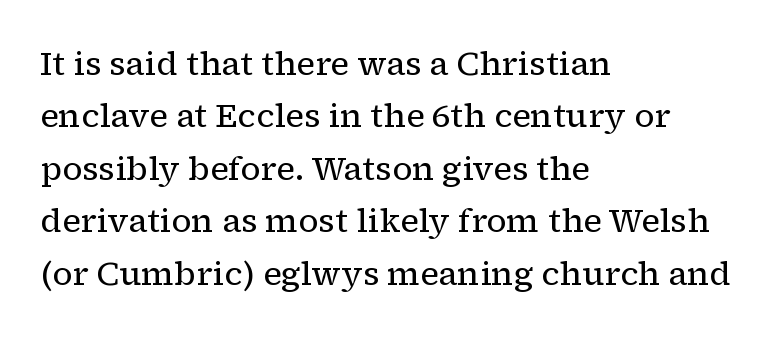
{"serif": "yes", "italic": "no", "bold": "no", "weight": "regular", "width": "normal", "stroke_contrast": "low", "x_height": "medium", "monospaced": "no", "underline": "no", "align": "left", "line_spacing": "normal", "line_spacing_ratio": 1.59, "letter_spacing": "normal", "letter_spacing_em": 0.0, "glyph_px": 33}
